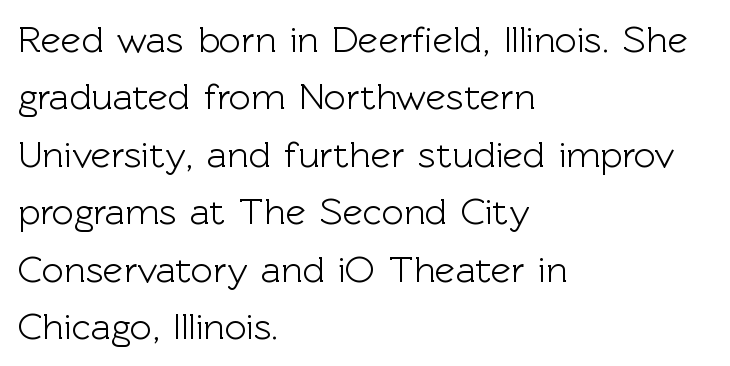
Look at the tracking — it's just the regular setting, nothing added. Style check: upright. Examine the stroke ends and you'll find no serifs. Lines of text with bare space underneath.
